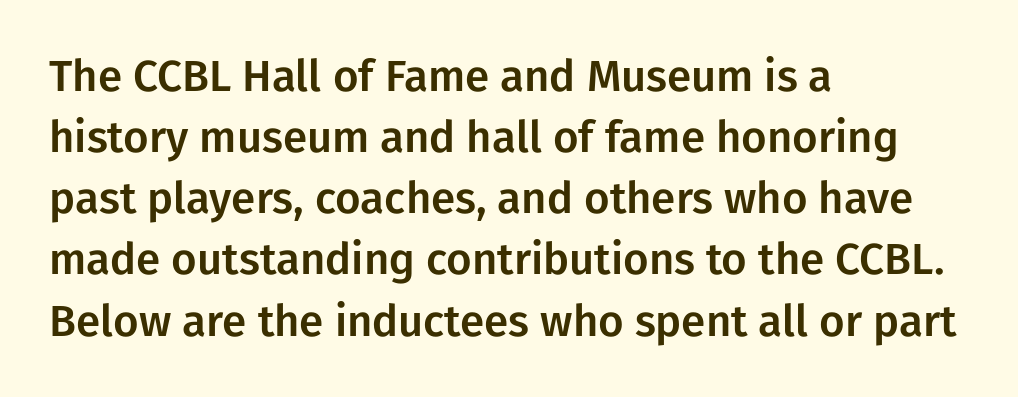
Q: Is the text italic (slanted)? A: No, it is upright.
Q: Is the typeface a serif or a sans-serif typeface? A: Sans-serif.
Q: Is the text underlined? A: No.
Q: How is the paragraph aligned? A: Left-aligned.
Q: Is the spacing between letters normal or unusually wide? A: Normal.
Q: Is the spacing between lines tight, normal or loose? A: Normal.
Q: Width (condensed, normal, or wide)? A: Normal.
Q: Stroke contrast? A: Low.
Q: x-height? A: Medium.
Q: Monospaced? A: No.
